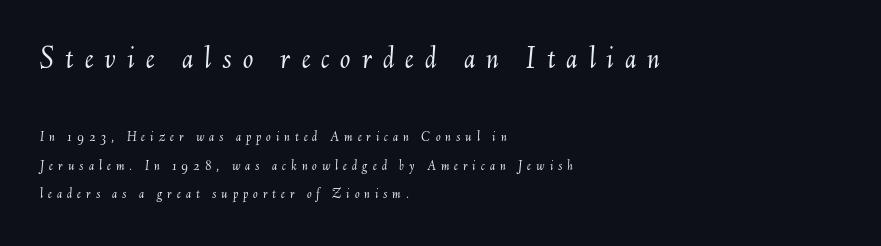
{"italic": "yes", "lean": "right", "slant_degrees": 6, "bold": "no", "weight": "light", "width": "normal", "stroke_contrast": "medium", "x_height": "small", "monospaced": "no", "underline": "no", "align": "left", "line_spacing": "loose", "line_spacing_ratio": 2.04, "letter_spacing": "wide", "letter_spacing_em": 0.35, "larger_block": "first", "size_ratio": 2.21, "glyph_px": 31}
